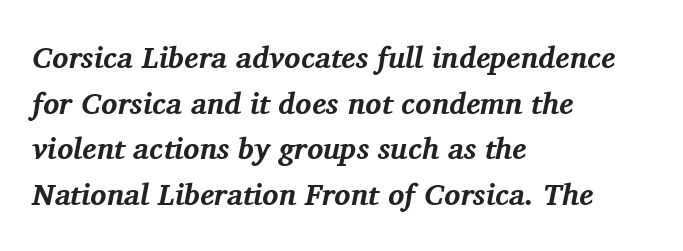
{"serif": "yes", "italic": "yes", "lean": "right", "slant_degrees": 11, "bold": "yes", "weight": "bold", "width": "normal", "stroke_contrast": "medium", "x_height": "medium", "monospaced": "no", "underline": "no", "align": "left", "line_spacing": "normal", "line_spacing_ratio": 1.52, "letter_spacing": "normal", "letter_spacing_em": 0.0, "glyph_px": 30}
